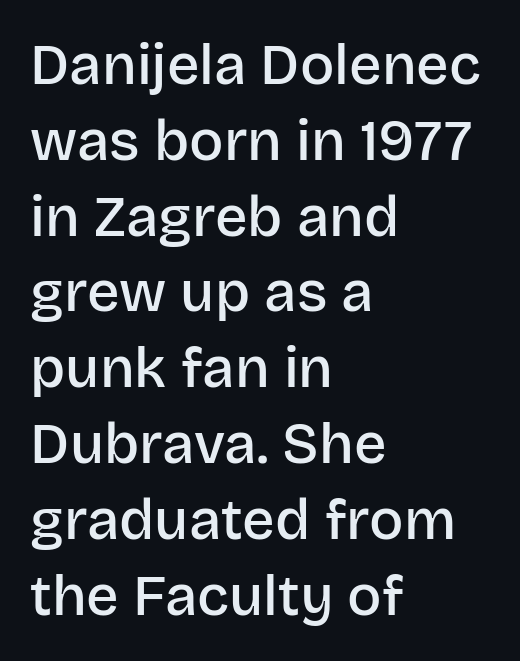
The image shows 57 px semibold sans-serif type, upright; set left-aligned, normal line spacing (1.33x), normal letter spacing, not underlined; low stroke contrast and a large x-height.
